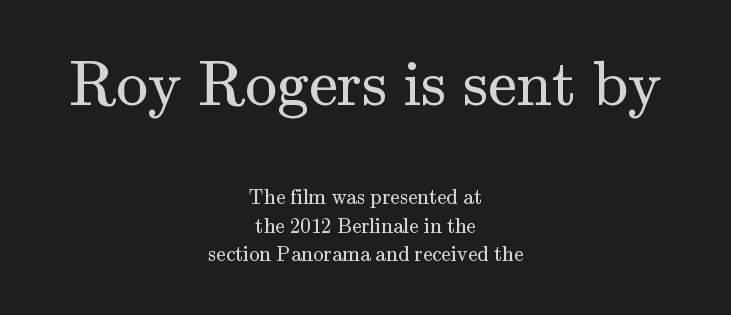
{"serif": "yes", "italic": "no", "bold": "no", "weight": "regular", "width": "normal", "stroke_contrast": "medium", "x_height": "small", "monospaced": "no", "underline": "no", "align": "center", "line_spacing": "normal", "line_spacing_ratio": 1.36, "letter_spacing": "normal", "letter_spacing_em": 0.0, "larger_block": "first", "size_ratio": 3.05, "glyph_px": 64}
